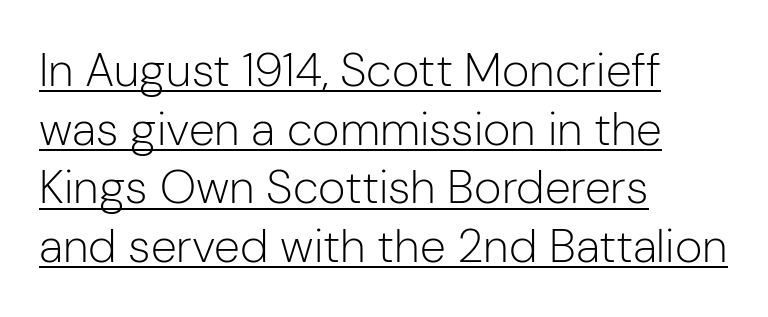
{"serif": "no", "italic": "no", "bold": "no", "weight": "light", "width": "normal", "stroke_contrast": "low", "x_height": "medium", "monospaced": "no", "underline": "yes", "align": "left", "line_spacing": "normal", "line_spacing_ratio": 1.25, "letter_spacing": "normal", "letter_spacing_em": 0.0, "glyph_px": 47}
